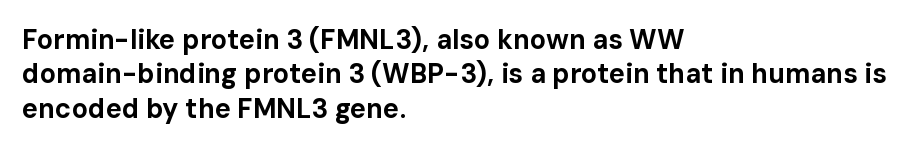
The image shows 27 px bold type, upright; set left-aligned, normal line spacing (1.27x), normal letter spacing, not underlined.
